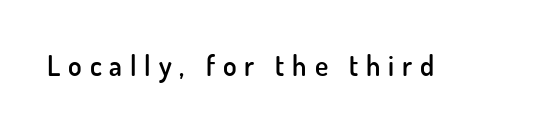
{"serif": "no", "italic": "no", "bold": "semi", "weight": "semibold", "width": "normal", "stroke_contrast": "low", "x_height": "small", "monospaced": "no", "underline": "no", "letter_spacing": "wide", "letter_spacing_em": 0.28, "glyph_px": 28}
